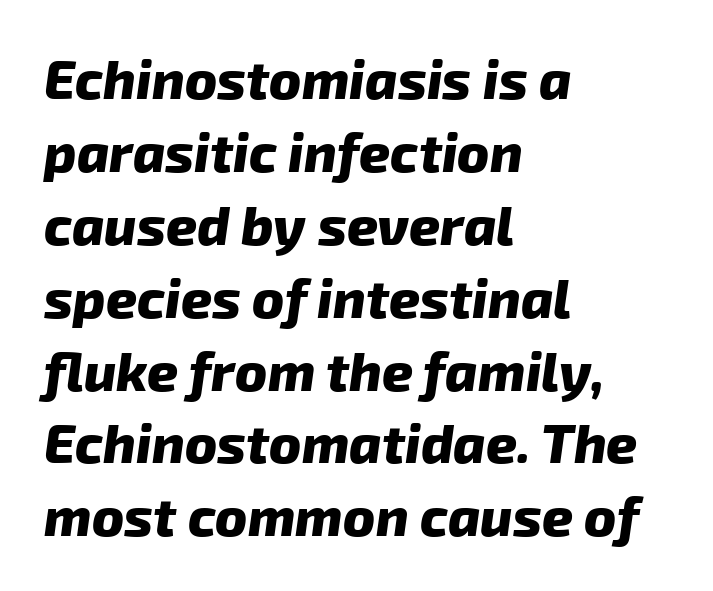
Stroke thickness is high; the sample reads as a true bold. Looks like regular typesetting: each glyph gets only the width it needs. The gaps between neighbouring characters are ordinary and unremarkable. Line spacing here is normal. I'd call this a sans setting — the letters go barefoot.
